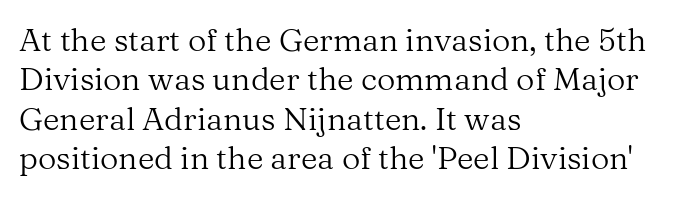
The image shows 32 px regular-weight serif type, upright; set left-aligned, line spacing 1.23x, normal letter spacing, not underlined; medium stroke contrast and a medium x-height.
